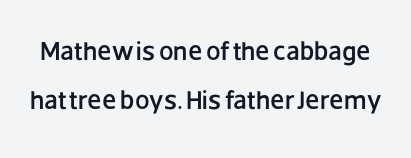
This rendering leaves character spacing at its baseline value. The lettering stays uniformly vertical, giving the passage a roman look. No word sits above an underline.
